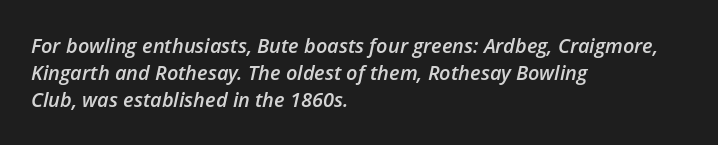
Decoration check: the copy has no underline. The letterforms sit shoulder to shoulder at normal distance. There's an unmistakable incline to the writing here. Reading down the column, the eye jumps a familiar distance to each next line. Alignment: flush left. How heavy is the stroke? Medium-heavy — a semibold, shy of bold.
